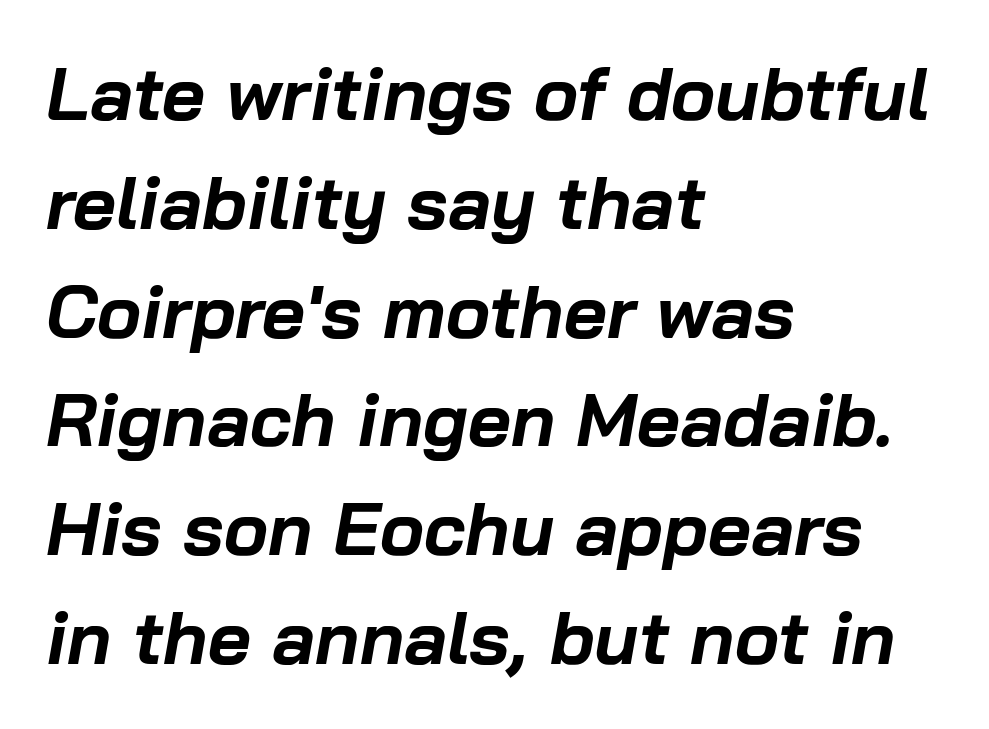
{"italic": "yes", "lean": "right", "slant_degrees": 10, "bold": "yes", "weight": "bold", "width": "normal", "stroke_contrast": "low", "x_height": "medium", "monospaced": "no", "underline": "no", "align": "left", "line_spacing": "normal", "line_spacing_ratio": 1.47, "letter_spacing": "normal", "letter_spacing_em": 0.0, "glyph_px": 74}
